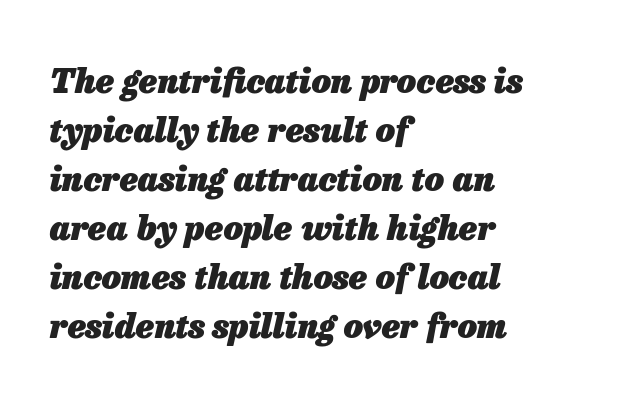
Successive baselines arrive at the customary interval. Unmarked baselines from the first word to the last. The axis of the letterforms is tilted away from vertical. Its strokes are broad and dark, the hallmark of bold type.
